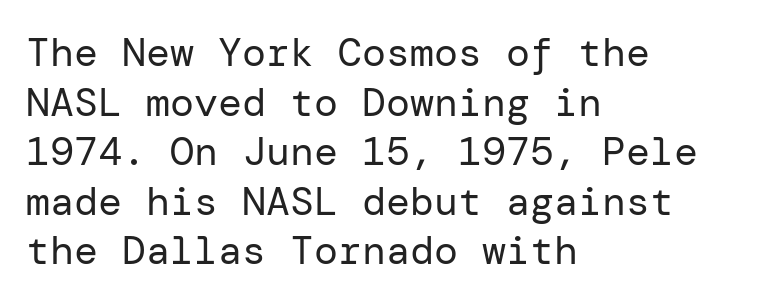
Q: Is the text bold? A: No.
Q: Is the text italic (slanted)? A: No, it is upright.
Q: Is the typeface a serif or a sans-serif typeface? A: Sans-serif.
Q: Is the text underlined? A: No.
Q: How is the paragraph aligned? A: Left-aligned.
Q: Is the spacing between letters normal or unusually wide? A: Normal.
Q: Width (condensed, normal, or wide)? A: Normal.
Q: Stroke contrast? A: Low.
Q: x-height? A: Medium.
